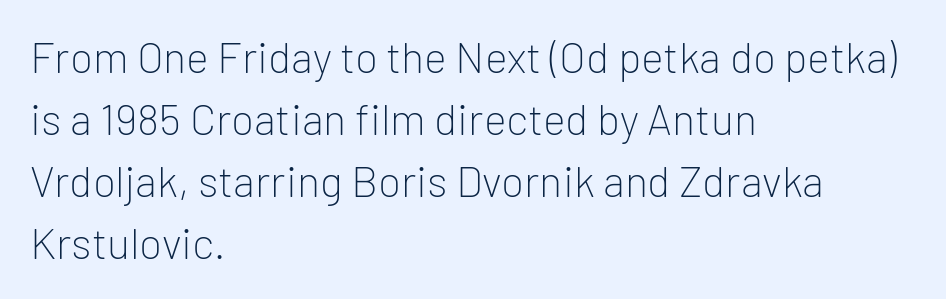
The image shows 43 px light sans-serif type, upright; set left-aligned, normal line spacing (1.44x), normal letter spacing, not underlined; low stroke contrast and a medium x-height.
